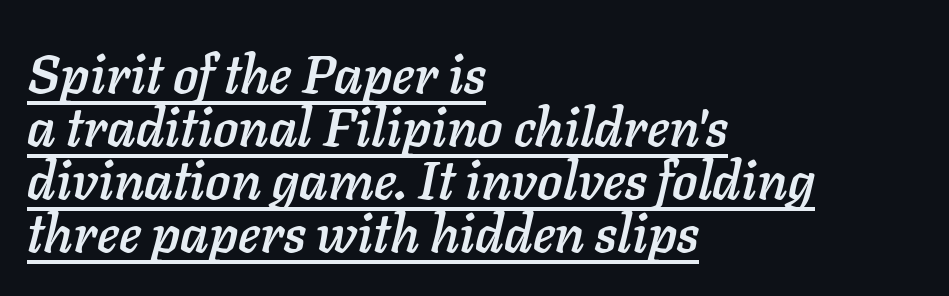
{"italic": "yes", "lean": "right", "slant_degrees": 11, "width": "normal", "stroke_contrast": "low", "x_height": "medium", "monospaced": "no", "underline": "yes", "align": "left", "line_spacing": "tight", "line_spacing_ratio": 1.0, "letter_spacing": "normal", "letter_spacing_em": 0.0, "glyph_px": 53}
